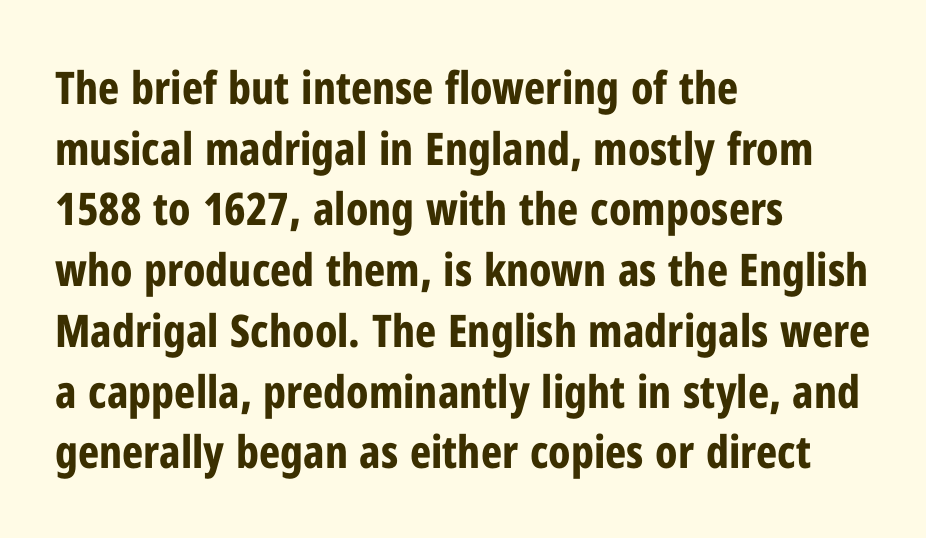
{"serif": "no", "italic": "no", "bold": "yes", "weight": "bold", "width": "condensed", "stroke_contrast": "low", "x_height": "medium", "monospaced": "no", "underline": "no", "align": "left", "line_spacing": "normal", "line_spacing_ratio": 1.35, "letter_spacing": "normal", "letter_spacing_em": 0.0, "glyph_px": 45}
